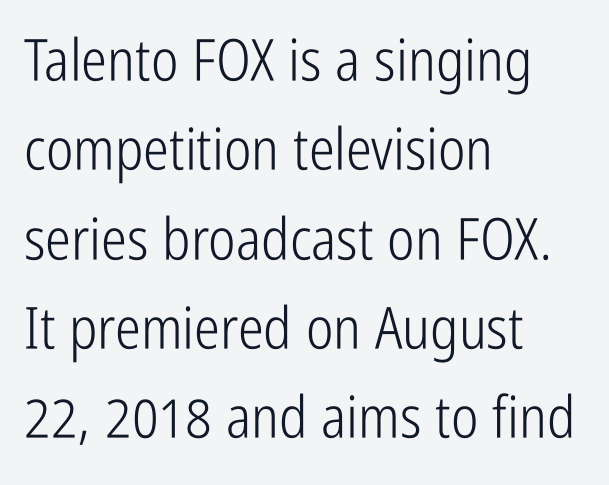
Q: Is the text bold? A: No.
Q: Is the text italic (slanted)? A: No, it is upright.
Q: Is the typeface a serif or a sans-serif typeface? A: Sans-serif.
Q: Is the text underlined? A: No.
Q: How is the paragraph aligned? A: Left-aligned.
Q: Is the spacing between letters normal or unusually wide? A: Normal.
Q: Is the spacing between lines tight, normal or loose? A: Normal.
Q: Width (condensed, normal, or wide)? A: Condensed.
Q: Stroke contrast? A: Low.
Q: x-height? A: Medium.
Q: Monospaced? A: No.
